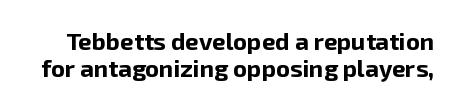
Bold? Absolutely — the strokes are thick and heavy. Here the glyphs are tracked normally, forming tight word shapes. This is the regular roman posture of the typeface. The area under the type is left untouched.
